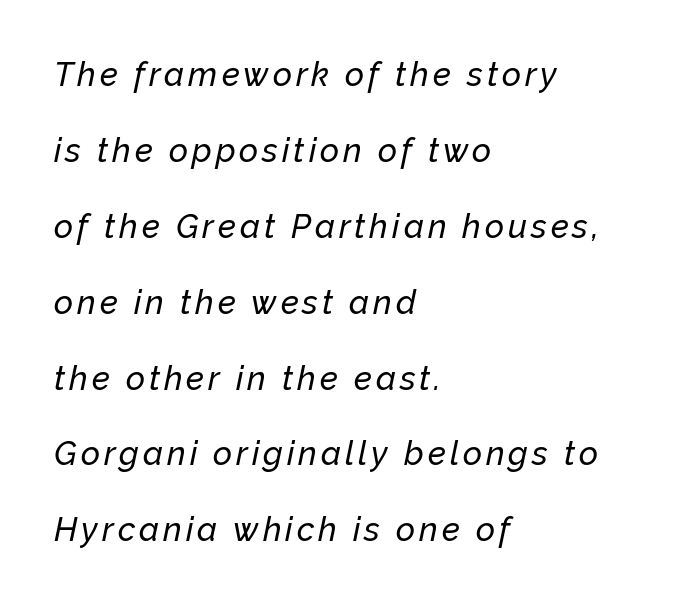
Q: Is the text italic (slanted)? A: Yes, it leans right by about 12 degrees.
Q: Is the text underlined? A: No.
Q: How is the paragraph aligned? A: Left-aligned.
Q: Is the spacing between lines tight, normal or loose? A: Loose.
Q: Width (condensed, normal, or wide)? A: Normal.
Q: Stroke contrast? A: Low.
Q: x-height? A: Medium.
Q: Monospaced? A: No.
